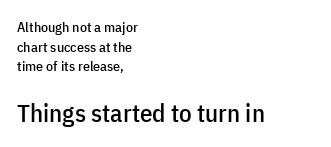
The image shows 25 px text type, upright; set left-aligned, normal line spacing (1.41x), normal letter spacing, not underlined; the second (bottom) block is 1.79x larger.
